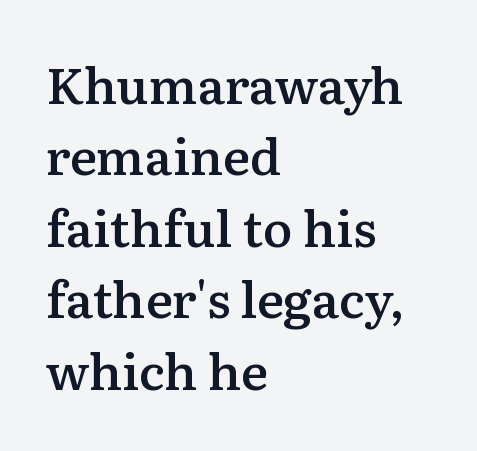
Underline: absent. Does the type have serifs? Yes, each stem ends in a small foot. All the whitespace from short lines collects on the right. Line spacing here is normal. The type sits square on the baseline with zero lean. This sample uses plain, unmodified letter spacing.
